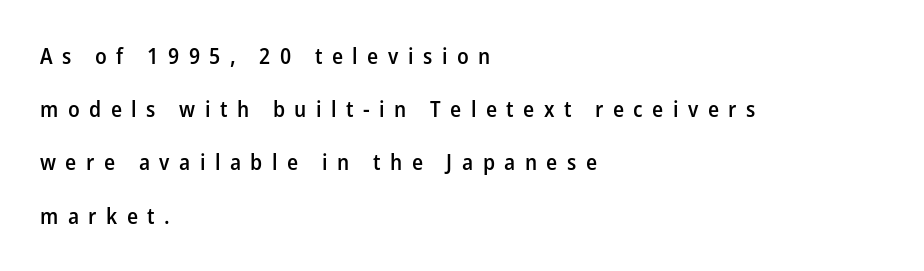
Q: Is the text bold? A: Semi-bold.
Q: Is the text italic (slanted)? A: No, it is upright.
Q: Is the text underlined? A: No.
Q: How is the paragraph aligned? A: Left-aligned.
Q: Is the spacing between letters normal or unusually wide? A: Unusually wide.
Q: Is the spacing between lines tight, normal or loose? A: Loose.
